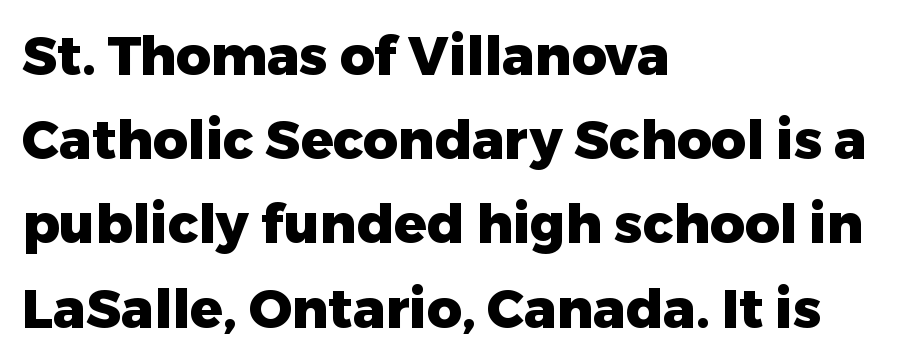
Here the designer chose a conventional face with non-uniform glyph widths. In terms of weight, the rendering is a true, heavy bold. Characters remain perfectly vertical along every line. These lines stack with their left ends in a neat column. These lines are composed in type without serifs.
